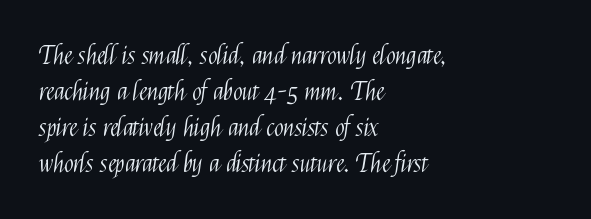
{"bold": "no", "underline": "no", "align": "left", "line_spacing": "normal", "line_spacing_ratio": 1.44, "letter_spacing": "normal", "letter_spacing_em": 0.0, "glyph_px": 25}
